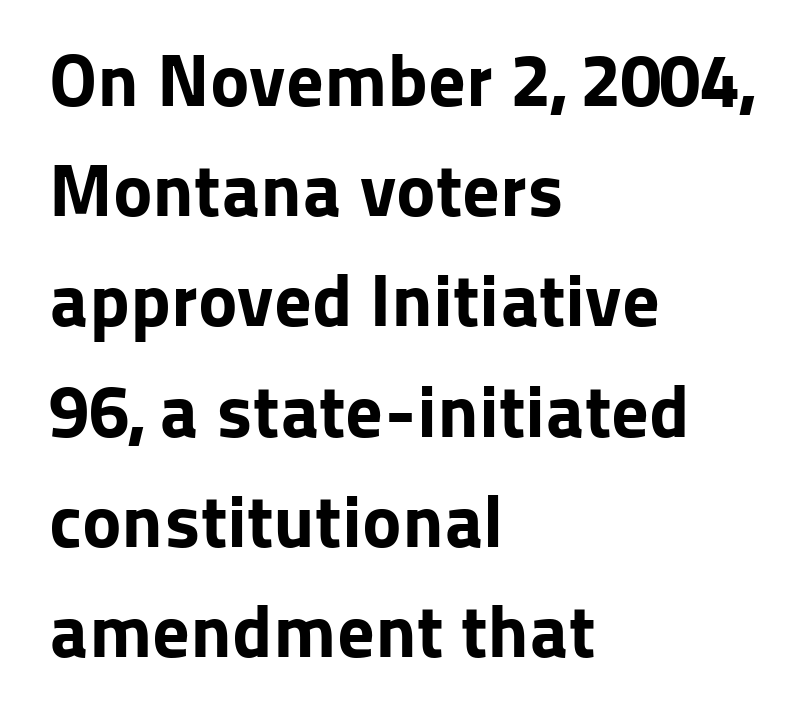
The image shows 75 px bold sans-serif type, upright; set left-aligned, normal line spacing (1.47x), normal letter spacing, not underlined; low stroke contrast and a medium x-height.
